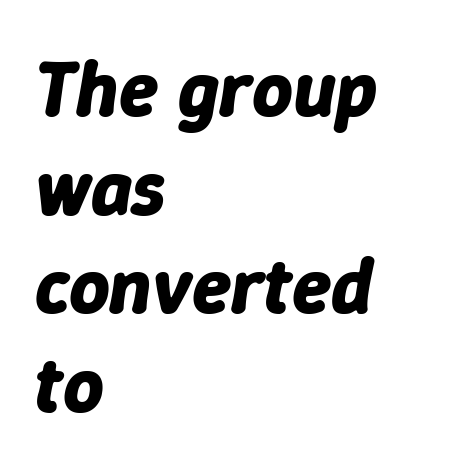
The image shows 79 px bold type, italic (leaning right); set left-aligned, normal line spacing (1.25x), normal letter spacing, not underlined; low stroke contrast and a medium x-height.
